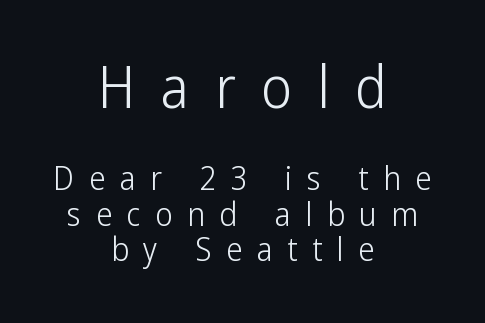
The image shows 58 px light, condensed sans-serif type, upright; set centered, tight line spacing (1.07x), unusually wide letter spacing (+0.44 em), not underlined; the first (top) block is 1.76x larger; low stroke contrast and a medium x-height.
